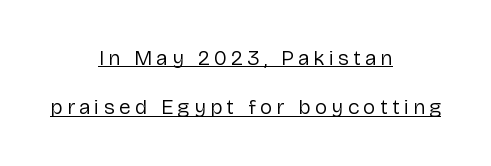
The image shows 21 px text type, upright; set centered, loose line spacing (2.35x), unusually wide letter spacing (+0.21 em), underlined.
